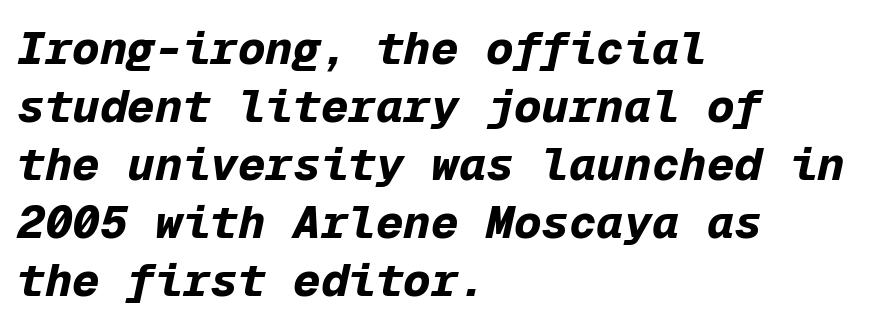
{"italic": "yes", "lean": "right", "slant_degrees": 12, "bold": "yes", "weight": "bold", "width": "normal", "stroke_contrast": "low", "x_height": "medium", "monospaced": "yes", "underline": "no", "align": "left", "line_spacing": "normal", "line_spacing_ratio": 1.26, "letter_spacing": "normal", "letter_spacing_em": 0.0, "glyph_px": 46}
